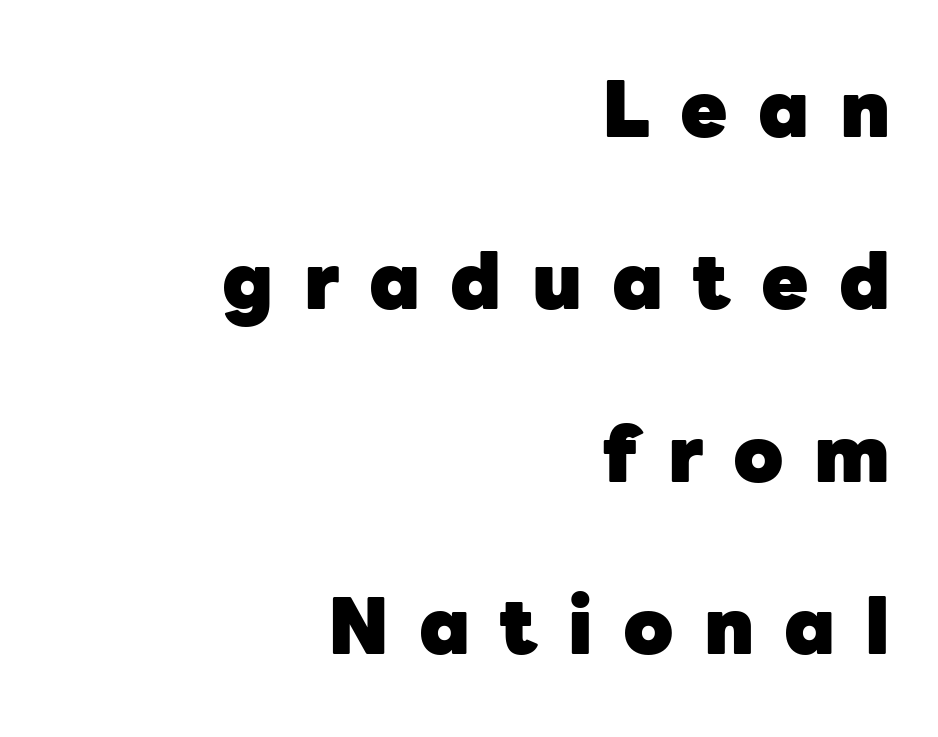
The image shows 77 px heavy sans-serif type, upright; set right-aligned, loose line spacing (2.24x), unusually wide letter spacing (+0.39 em), not underlined; low stroke contrast and a medium x-height.
